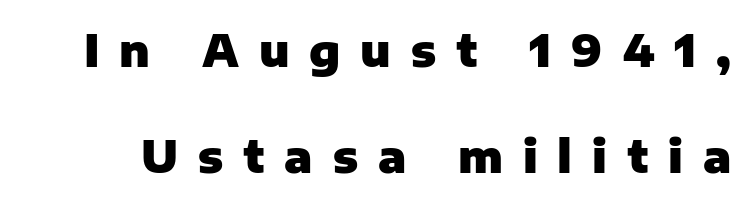
The image shows 45 px heavy sans-serif type, upright; set loose line spacing (2.36x), unusually wide letter spacing (+0.44 em), not underlined; low stroke contrast and a medium x-height.
